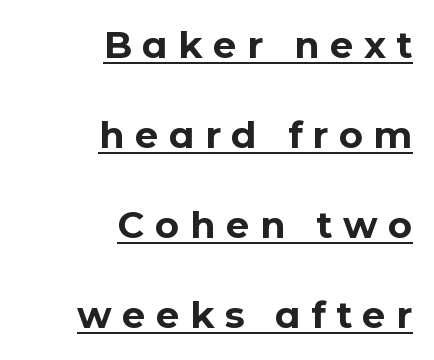
Q: Is the text bold? A: Yes.
Q: Is the text italic (slanted)? A: No, it is upright.
Q: Is the typeface a serif or a sans-serif typeface? A: Sans-serif.
Q: Is the text underlined? A: Yes.
Q: How is the paragraph aligned? A: Right-aligned.
Q: Is the spacing between letters normal or unusually wide? A: Unusually wide.
Q: Is the spacing between lines tight, normal or loose? A: Loose.
Q: Width (condensed, normal, or wide)? A: Normal.
Q: Stroke contrast? A: Low.
Q: x-height? A: Medium.
Q: Monospaced? A: No.
